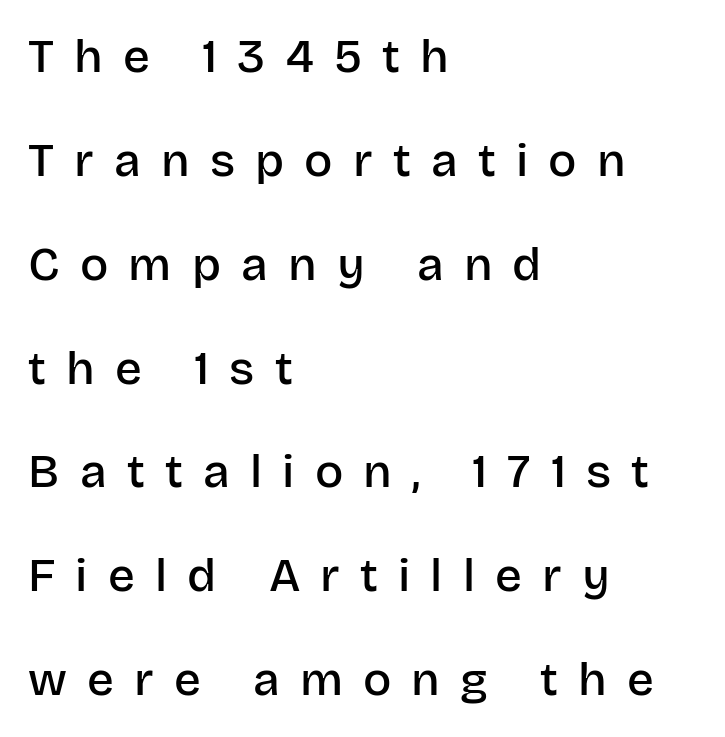
{"serif": "no", "italic": "no", "bold": "semi", "weight": "semibold", "width": "normal", "stroke_contrast": "low", "x_height": "large", "monospaced": "no", "underline": "no", "align": "left", "line_spacing": "loose", "line_spacing_ratio": 2.21, "letter_spacing": "wide", "letter_spacing_em": 0.43, "glyph_px": 47}
